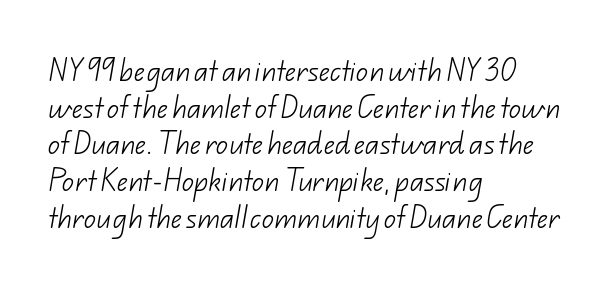
Spacing between characters is what you'd get straight out of the box. Where is the straight margin? On the left. These glyphs show unthickened strokes, regular width or finer. The rendering uses a moderate line-height, typical for paragraphs. The glyphs are unaccompanied by any horizontal stroke below them.
